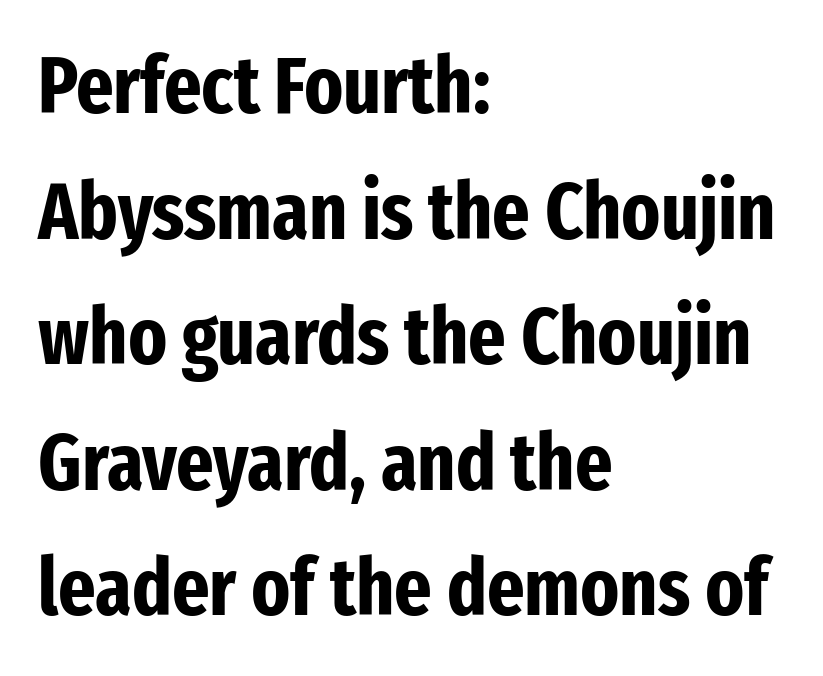
{"serif": "no", "italic": "no", "bold": "yes", "weight": "bold", "width": "condensed", "stroke_contrast": "low", "x_height": "medium", "monospaced": "no", "underline": "no", "align": "left", "line_spacing": "normal", "line_spacing_ratio": 1.57, "letter_spacing": "normal", "letter_spacing_em": 0.0, "glyph_px": 80}
